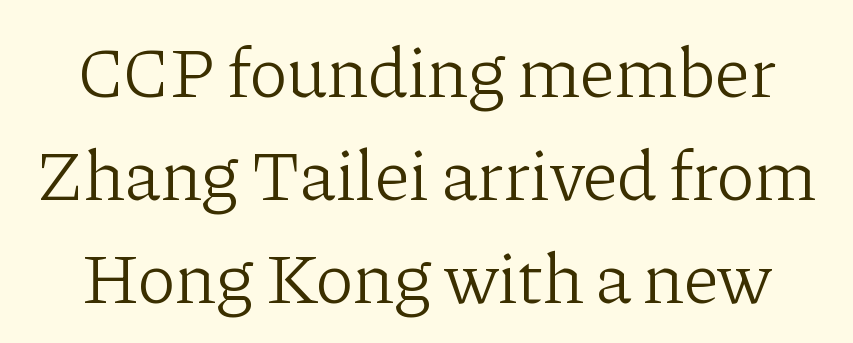
Q: Is the text bold? A: No.
Q: Is the text italic (slanted)? A: No, it is upright.
Q: Is the typeface a serif or a sans-serif typeface? A: Serif.
Q: Is the text underlined? A: No.
Q: Is the spacing between letters normal or unusually wide? A: Normal.
Q: Is the spacing between lines tight, normal or loose? A: Normal.
Q: Width (condensed, normal, or wide)? A: Normal.
Q: Stroke contrast? A: Low.
Q: x-height? A: Medium.
Q: Monospaced? A: No.
